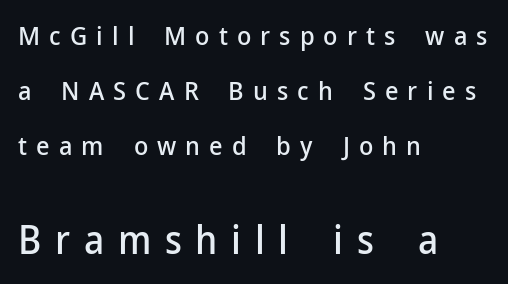
Posture: straight, roman, zero tilt. The zone under the glyphs is completely vacant. In terms of letterform style, serifs are entirely absent. A student would notice the bottom passage is typeset larger than what precedes it. Is this a fixed-width face? No — the glyphs have proportional, varying widths.
